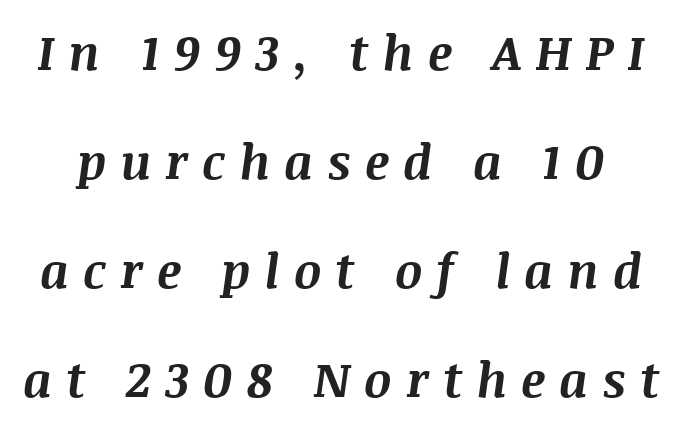
{"italic": "yes", "lean": "right", "slant_degrees": 8, "bold": "yes", "weight": "bold", "width": "normal", "stroke_contrast": "medium", "x_height": "large", "monospaced": "no", "underline": "no", "line_spacing": "loose", "line_spacing_ratio": 2.27, "letter_spacing": "wide", "letter_spacing_em": 0.29, "glyph_px": 48}
